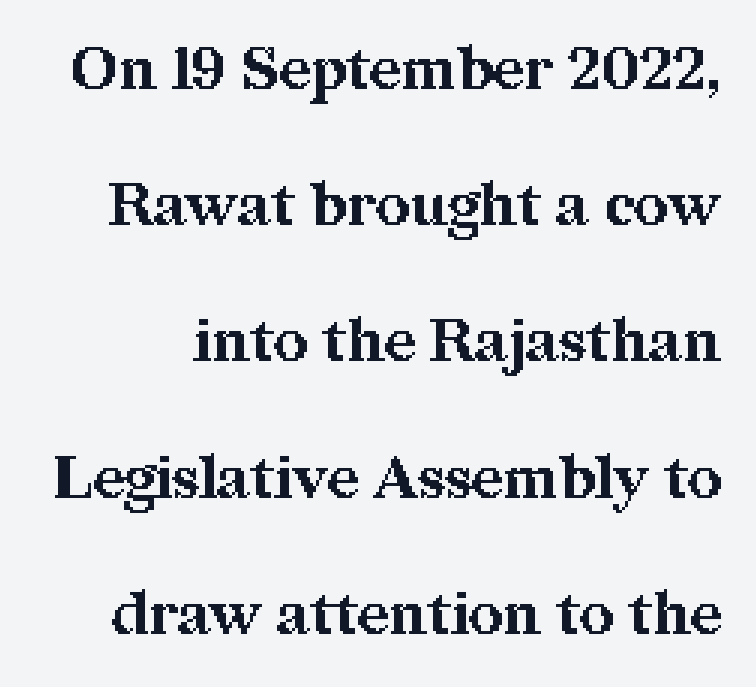
{"serif": "yes", "italic": "no", "bold": "yes", "weight": "bold", "width": "normal", "stroke_contrast": "medium", "x_height": "medium", "monospaced": "no", "underline": "no", "line_spacing": "loose", "line_spacing_ratio": 2.27, "letter_spacing": "normal", "letter_spacing_em": 0.0, "glyph_px": 60}
